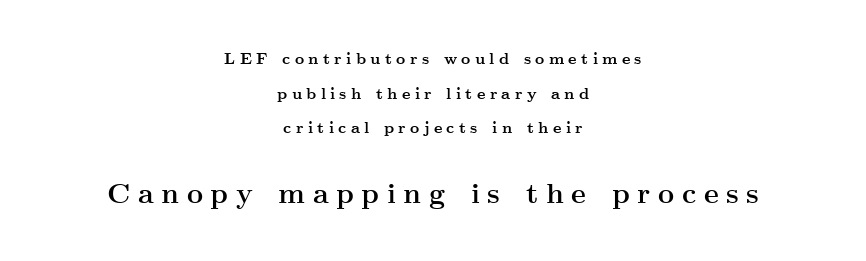
Q: Is the text bold? A: Yes.
Q: Is the text italic (slanted)? A: No, it is upright.
Q: Is the typeface a serif or a sans-serif typeface? A: Serif.
Q: Is the text underlined? A: No.
Q: How is the paragraph aligned? A: Centered.
Q: Is the spacing between letters normal or unusually wide? A: Unusually wide.
Q: Is the spacing between lines tight, normal or loose? A: Loose.
Q: Which block of text is set in a larger size, the first (top) or the second (bottom)? A: The second (bottom) one.
Q: Width (condensed, normal, or wide)? A: Wide.
Q: Stroke contrast? A: Medium.
Q: x-height? A: Small.
Q: Monospaced? A: No.
